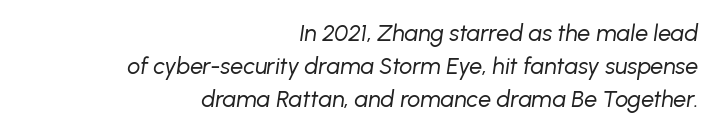
All the whitespace from short lines collects on the left. No extra tracking has been applied to these lines. Leading: standard. Anything drawn beneath the words? Only blank space. Each stroke keeps to a modest, everyday thickness or less. Posture: slanted.
